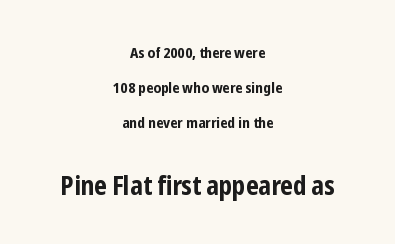
The image shows 26 px bold type, upright; set centered, loose line spacing (2.33x), normal letter spacing, not underlined; the second (bottom) block is 1.73x larger.
